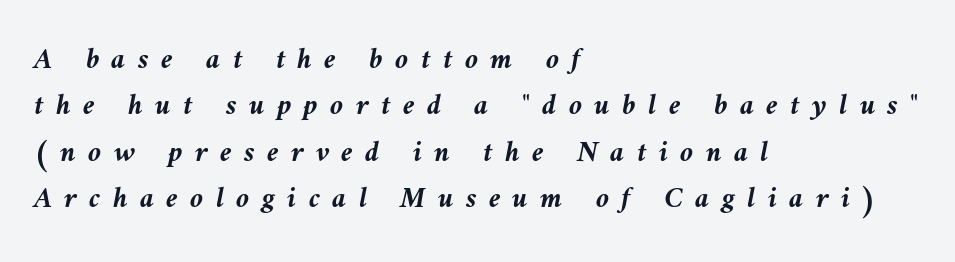
Each letter keeps its own natural width here, so spacing adapts to shape. This rendering uses left alignment, leaving the right contour irregular. Yep, that's italic — everything's leaning. Does the leading feel generous? No, just average. Lines of text with bare space underneath.
